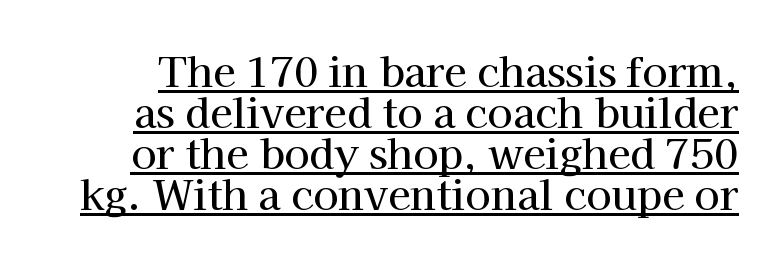
{"serif": "yes", "italic": "no", "width": "normal", "stroke_contrast": "high", "x_height": "medium", "monospaced": "no", "underline": "yes", "line_spacing": "tight", "line_spacing_ratio": 1.0, "letter_spacing": "normal", "letter_spacing_em": 0.0, "glyph_px": 41}
